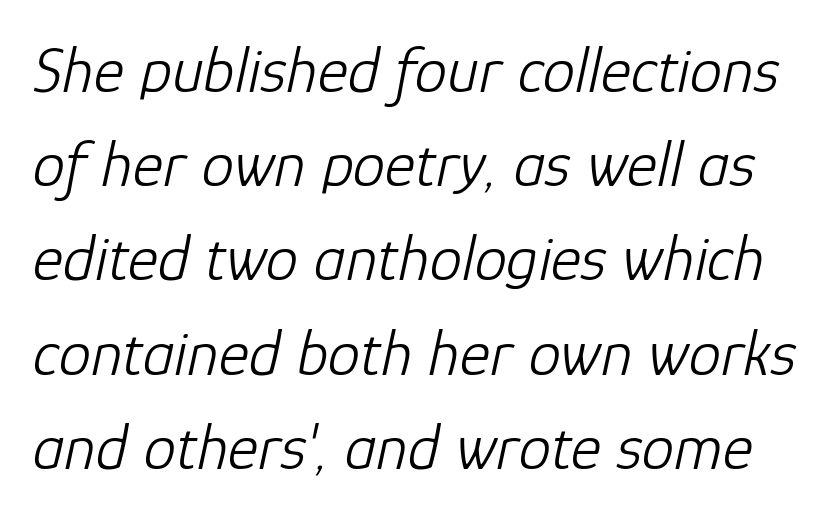
{"italic": "yes", "lean": "right", "slant_degrees": 12, "bold": "no", "weight": "light", "width": "normal", "stroke_contrast": "low", "x_height": "medium", "monospaced": "no", "underline": "no", "line_spacing": "normal", "line_spacing_ratio": 1.45, "letter_spacing": "normal", "letter_spacing_em": 0.0, "glyph_px": 65}
